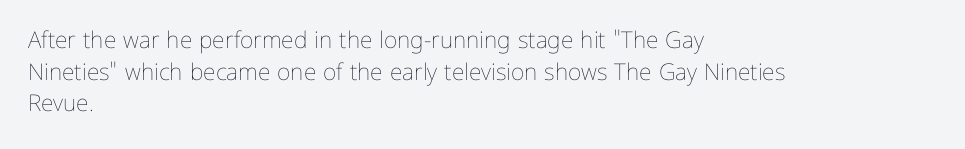
Q: Is the text bold? A: No.
Q: Is the text italic (slanted)? A: No, it is upright.
Q: Is the text underlined? A: No.
Q: How is the paragraph aligned? A: Left-aligned.
Q: Is the spacing between letters normal or unusually wide? A: Normal.
Q: Is the spacing between lines tight, normal or loose? A: Normal.
